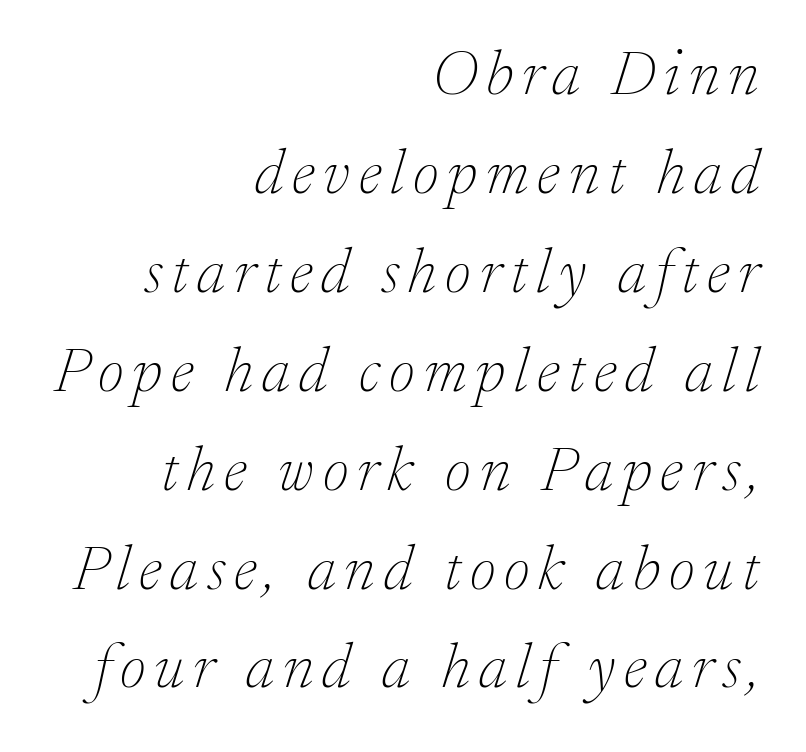
The paragraph has a hard right edge and a soft left edge. A quiet, ordinary-to-light weight characterises the typeface. This block has exactly the height ordinary leading produces. Italic: yes, the glyphs are oblique. Check the space under the baseline: it is left empty. Note: serifs present on the glyphs.
